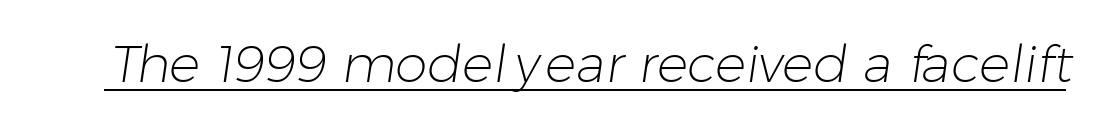
{"serif": "no", "bold": "no", "weight": "light", "width": "normal", "stroke_contrast": "low", "x_height": "medium", "monospaced": "no", "underline": "yes", "letter_spacing": "normal", "letter_spacing_em": 0.0, "glyph_px": 52}
